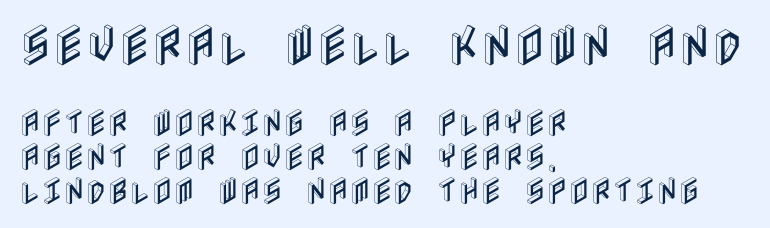
Q: Is the text italic (slanted)? A: No, it is upright.
Q: Is the text underlined? A: No.
Q: How is the paragraph aligned? A: Left-aligned.
Q: Is the spacing between letters normal or unusually wide? A: Normal.
Q: Is the spacing between lines tight, normal or loose? A: Tight.
Q: Which block of text is set in a larger size, the first (top) or the second (bottom)? A: The first (top) one.
Q: Width (condensed, normal, or wide)? A: Condensed.
Q: x-height? A: Large.
